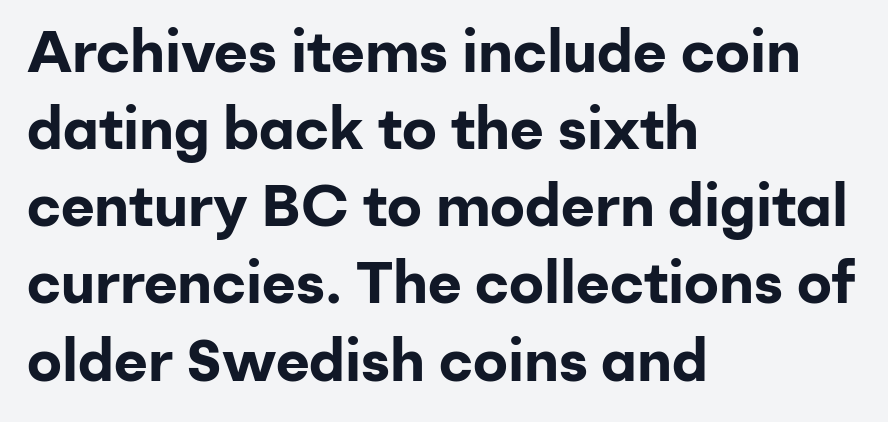
The image shows 58 px bold sans-serif type, upright; set left-aligned, normal line spacing (1.33x), normal letter spacing, not underlined; low stroke contrast and a medium x-height.
